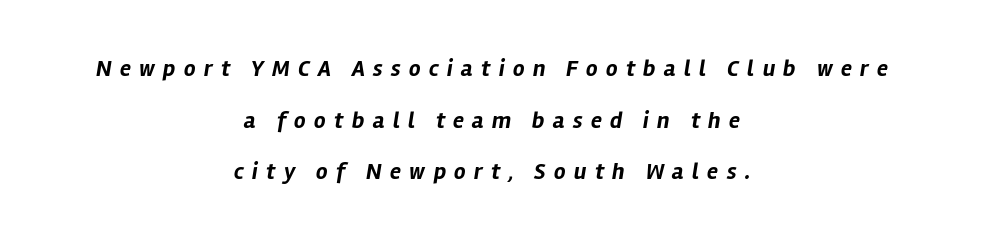
Chunky letters — that's bold for sure. Compared with typical body copy, the letter spacing here is much looser. The whitespace from short lines is split evenly between both sides. Rows of type keep a wide berth in the vertical direction.
